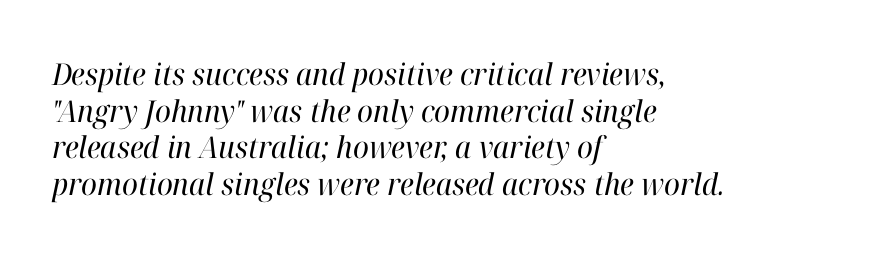
Q: Is the text bold? A: No.
Q: Is the text italic (slanted)? A: Yes, it leans right by about 12 degrees.
Q: Is the typeface a serif or a sans-serif typeface? A: Serif.
Q: Is the text underlined? A: No.
Q: How is the paragraph aligned? A: Left-aligned.
Q: Is the spacing between letters normal or unusually wide? A: Normal.
Q: Width (condensed, normal, or wide)? A: Normal.
Q: Stroke contrast? A: High.
Q: x-height? A: Medium.
Q: Monospaced? A: No.
